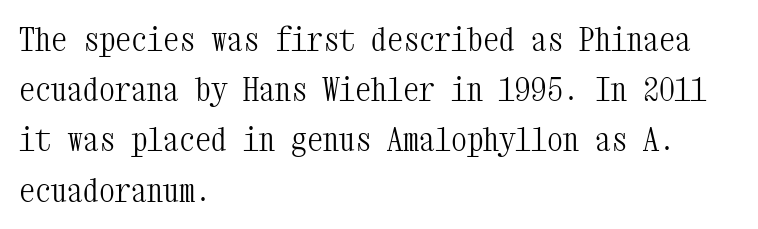
Every character here occupies the same horizontal width, giving the sample a typewriter-like rhythm. Summary of weight: not heavy and not bold. To sum up the face: it has serifs. This block has exactly the height ordinary leading produces. No extra tracking has been applied to these lines.
